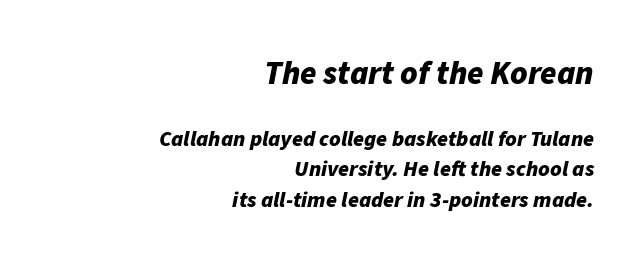
{"italic": "yes", "lean": "right", "slant_degrees": 11, "bold": "yes", "weight": "bold", "width": "normal", "stroke_contrast": "low", "x_height": "medium", "monospaced": "no", "underline": "no", "align": "right", "line_spacing": "normal", "line_spacing_ratio": 1.4, "letter_spacing": "normal", "letter_spacing_em": 0.0, "larger_block": "first", "size_ratio": 1.5, "glyph_px": 33}
